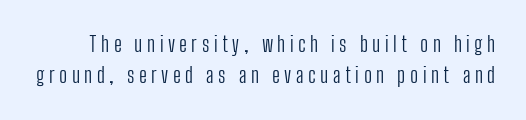
The gaps between neighbouring characters are conspicuously large. When letters stand straight like this, we call the style roman or upright. Underlining? Definitely not there. Weight class: somewhere from thin through regular.
